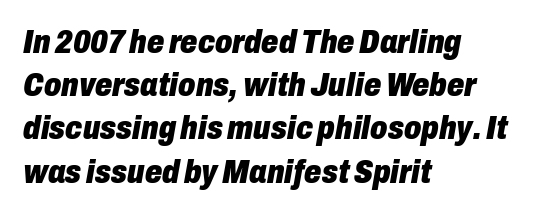
Q: Is the text bold? A: Yes.
Q: Is the text italic (slanted)? A: Yes, it leans right by about 10 degrees.
Q: Is the text underlined? A: No.
Q: How is the paragraph aligned? A: Left-aligned.
Q: Is the spacing between letters normal or unusually wide? A: Normal.
Q: Is the spacing between lines tight, normal or loose? A: Normal.
Q: Width (condensed, normal, or wide)? A: Condensed.
Q: Stroke contrast? A: Low.
Q: x-height? A: Medium.
Q: Monospaced? A: No.
